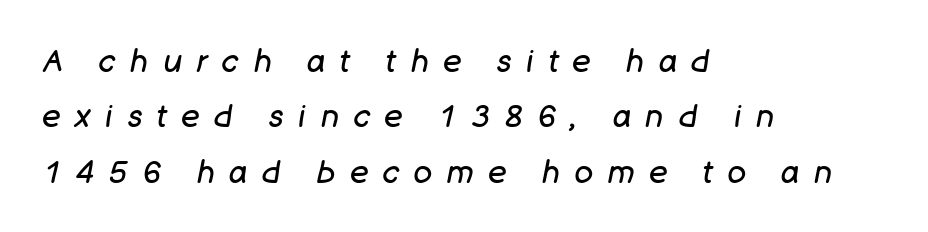
The image shows 31 px regular-weight type, italic (leaning right); set left-aligned, line spacing 1.79x, unusually wide letter spacing (+0.47 em), not underlined; low stroke contrast and a large x-height.
